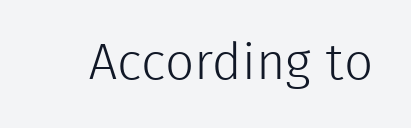
{"serif": "no", "italic": "no", "bold": "no", "weight": "light", "width": "normal", "stroke_contrast": "low", "x_height": "medium", "monospaced": "no", "underline": "no", "letter_spacing": "normal", "letter_spacing_em": 0.0, "glyph_px": 51}
